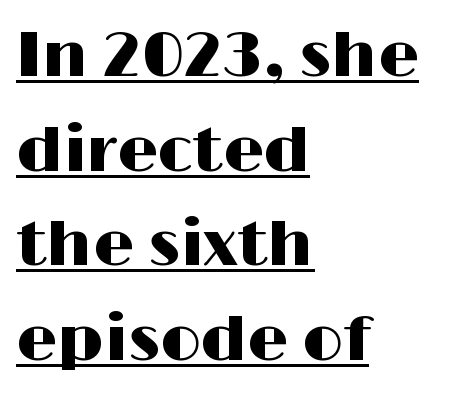
Q: Is the text italic (slanted)? A: No, it is upright.
Q: Is the typeface a serif or a sans-serif typeface? A: Sans-serif.
Q: Is the text underlined? A: Yes.
Q: How is the paragraph aligned? A: Left-aligned.
Q: Is the spacing between letters normal or unusually wide? A: Normal.
Q: Is the spacing between lines tight, normal or loose? A: Normal.
Q: Width (condensed, normal, or wide)? A: Wide.
Q: Stroke contrast? A: High.
Q: x-height? A: Medium.
Q: Monospaced? A: No.
